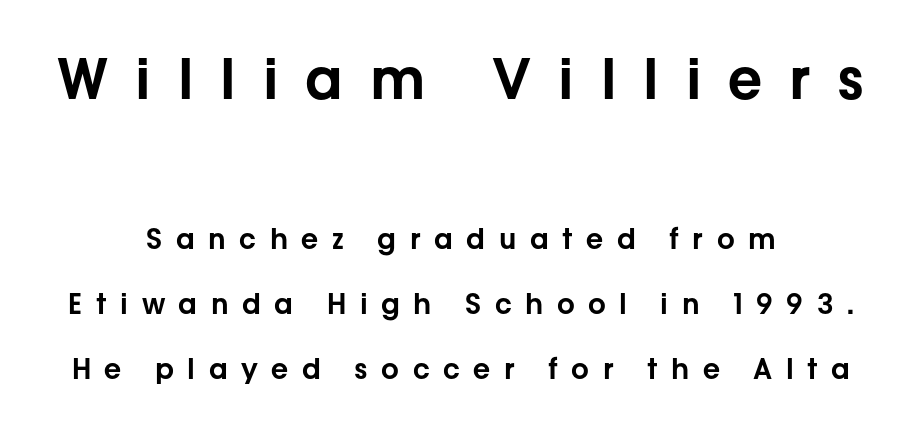
Q: Is the text italic (slanted)? A: No, it is upright.
Q: Is the typeface a serif or a sans-serif typeface? A: Sans-serif.
Q: Is the text underlined? A: No.
Q: How is the paragraph aligned? A: Centered.
Q: Is the spacing between letters normal or unusually wide? A: Unusually wide.
Q: Is the spacing between lines tight, normal or loose? A: Loose.
Q: Which block of text is set in a larger size, the first (top) or the second (bottom)? A: The first (top) one.
Q: Width (condensed, normal, or wide)? A: Normal.
Q: Stroke contrast? A: Low.
Q: x-height? A: Medium.
Q: Monospaced? A: No.
